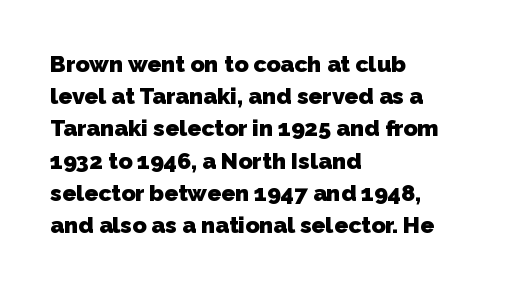
Q: Is the text bold? A: Yes.
Q: Is the text underlined? A: No.
Q: How is the paragraph aligned? A: Left-aligned.
Q: Is the spacing between letters normal or unusually wide? A: Normal.
Q: Is the spacing between lines tight, normal or loose? A: Normal.
